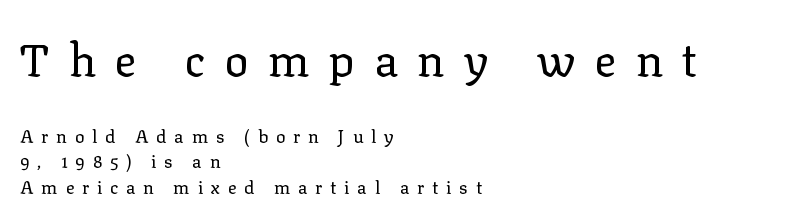
Q: Is the text bold? A: No.
Q: Is the text italic (slanted)? A: No, it is upright.
Q: Is the typeface a serif or a sans-serif typeface? A: Serif.
Q: Is the text underlined? A: No.
Q: How is the paragraph aligned? A: Left-aligned.
Q: Is the spacing between letters normal or unusually wide? A: Unusually wide.
Q: Is the spacing between lines tight, normal or loose? A: Normal.
Q: Which block of text is set in a larger size, the first (top) or the second (bottom)? A: The first (top) one.
Q: Width (condensed, normal, or wide)? A: Normal.
Q: Stroke contrast? A: Low.
Q: x-height? A: Medium.
Q: Monospaced? A: No.
